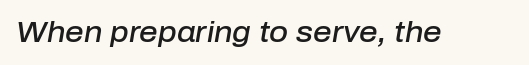
Tracking value appears to be zero — textbook default spacing. The font is running at a semibold setting, under full bold. Letters rest on an invisible, unmarked baseline. Emphasis-style slanted type is in use. A typesetter would call this proportional, since set widths differ per character.
